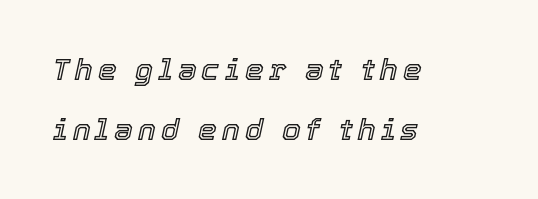
The image shows 30 px text type, italic (leaning right); set left-aligned, loose line spacing (2.0x), not underlined; a medium x-height.
